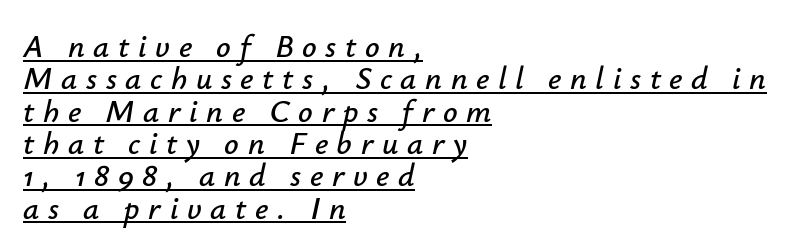
The image shows 32 px text type, italic (leaning right); set left-aligned, tight line spacing (1.01x), unusually wide letter spacing (+0.27 em), underlined; low stroke contrast and a small x-height.
